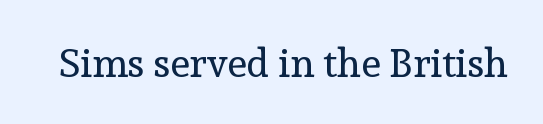
{"serif": "yes", "italic": "no", "bold": "no", "weight": "regular", "width": "normal", "x_height": "medium", "monospaced": "no", "underline": "no", "letter_spacing": "normal", "letter_spacing_em": 0.0, "glyph_px": 40}
